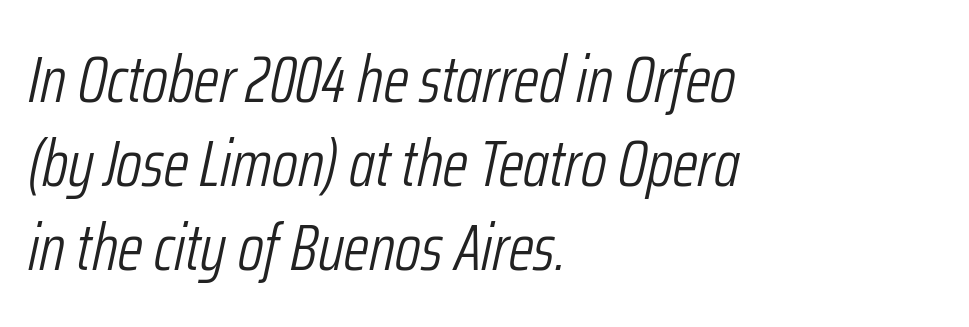
The image shows 65 px light, condensed type, italic (leaning right); set left-aligned, normal line spacing (1.29x), normal letter spacing, not underlined; low stroke contrast and a medium x-height.
